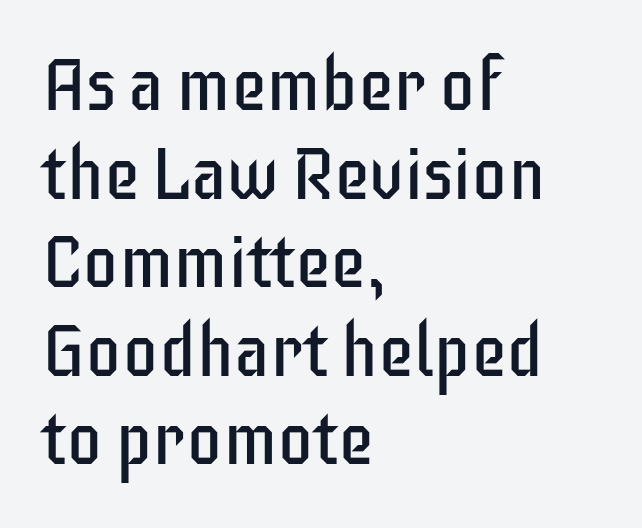
{"serif": "no", "italic": "no", "bold": "no", "weight": "regular", "width": "condensed", "stroke_contrast": "low", "x_height": "large", "monospaced": "no", "underline": "no", "align": "left", "line_spacing_ratio": 1.23, "letter_spacing": "normal", "letter_spacing_em": 0.0, "glyph_px": 72}
